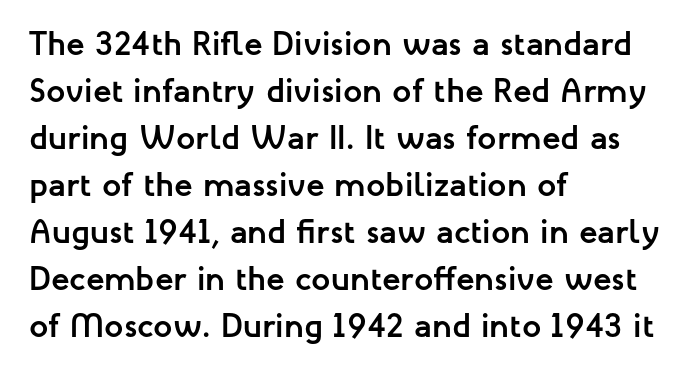
The image shows 34 px semibold sans-serif type, upright; set left-aligned, normal line spacing (1.38x), normal letter spacing, not underlined; low stroke contrast and a medium x-height.
